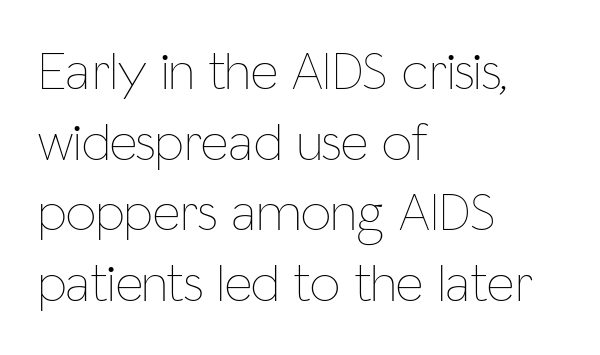
Q: Is the text bold? A: No.
Q: Is the text italic (slanted)? A: No, it is upright.
Q: Is the text underlined? A: No.
Q: How is the paragraph aligned? A: Left-aligned.
Q: Is the spacing between letters normal or unusually wide? A: Normal.
Q: Is the spacing between lines tight, normal or loose? A: Normal.
Q: Width (condensed, normal, or wide)? A: Condensed.
Q: Stroke contrast? A: Low.
Q: x-height? A: Medium.
Q: Monospaced? A: No.
